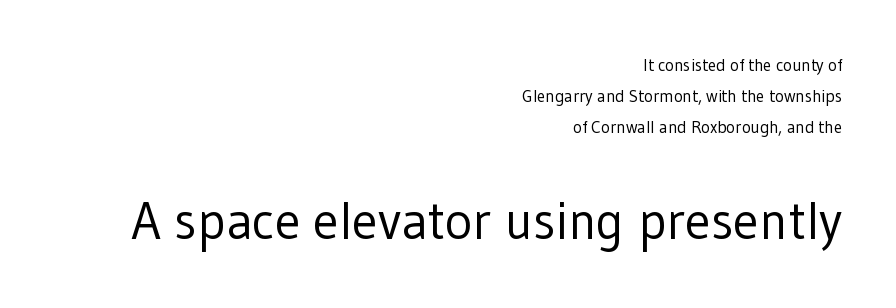
The image shows 52 px regular-weight sans-serif type, upright; set right-aligned, line spacing 1.82x, normal letter spacing, not underlined; the second (bottom) block is 3.06x larger; low stroke contrast and a medium x-height.
